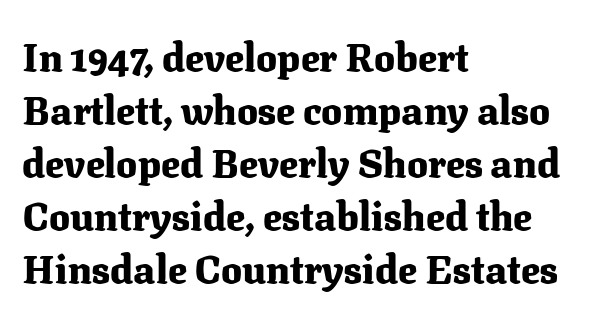
The image shows 39 px heavy serif type, upright; set left-aligned, normal line spacing (1.36x), normal letter spacing, not underlined; medium stroke contrast and a medium x-height.
